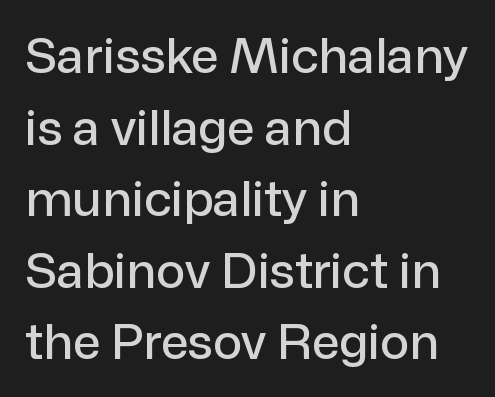
{"serif": "no", "italic": "no", "width": "normal", "stroke_contrast": "low", "x_height": "medium", "monospaced": "no", "underline": "no", "align": "left", "line_spacing": "normal", "line_spacing_ratio": 1.46, "letter_spacing": "normal", "letter_spacing_em": 0.0, "glyph_px": 49}
